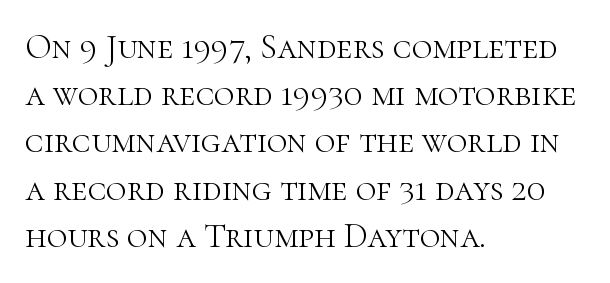
{"serif": "yes", "italic": "no", "bold": "no", "weight": "light", "width": "normal", "stroke_contrast": "high", "x_height": "medium", "monospaced": "no", "underline": "no", "align": "left", "line_spacing": "normal", "line_spacing_ratio": 1.35, "letter_spacing": "normal", "letter_spacing_em": 0.0, "glyph_px": 35}
